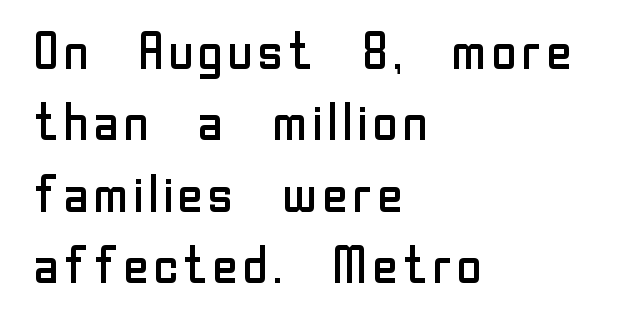
{"serif": "no", "italic": "no", "bold": "no", "weight": "regular", "width": "normal", "stroke_contrast": "low", "x_height": "medium", "monospaced": "no", "underline": "no", "align": "left", "line_spacing": "normal", "line_spacing_ratio": 1.4, "letter_spacing": "normal", "letter_spacing_em": 0.0, "glyph_px": 51}
